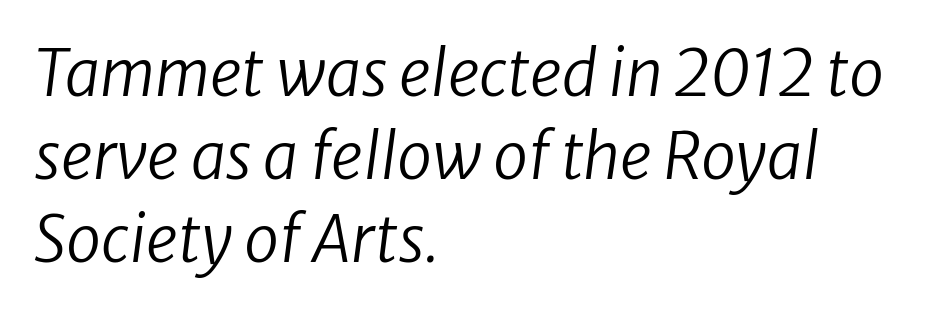
Q: Is the text bold? A: No.
Q: Is the text italic (slanted)? A: Yes, it leans right by about 8 degrees.
Q: Is the text underlined? A: No.
Q: How is the paragraph aligned? A: Left-aligned.
Q: Is the spacing between letters normal or unusually wide? A: Normal.
Q: Is the spacing between lines tight, normal or loose? A: Normal.
Q: Width (condensed, normal, or wide)? A: Normal.
Q: Stroke contrast? A: Low.
Q: x-height? A: Medium.
Q: Monospaced? A: No.
